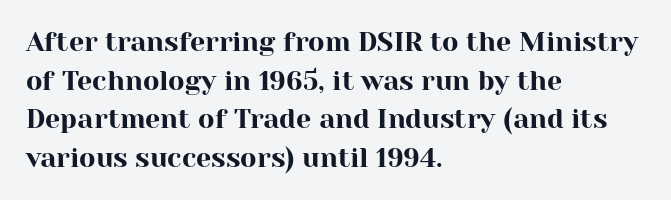
The image shows 27 px text type, upright; set left-aligned, normal line spacing (1.43x), normal letter spacing, not underlined.
